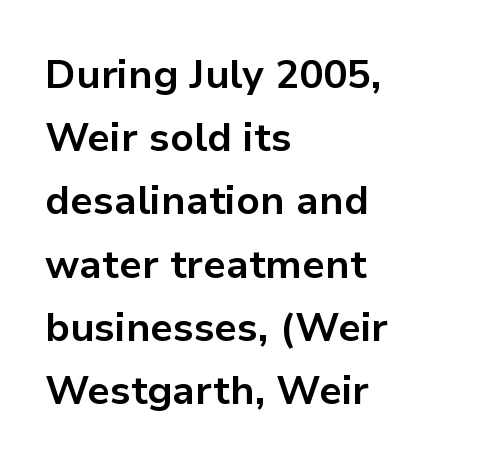
{"serif": "no", "italic": "no", "bold": "yes", "weight": "bold", "width": "normal", "stroke_contrast": "low", "x_height": "medium", "monospaced": "no", "underline": "no", "align": "left", "line_spacing": "normal", "line_spacing_ratio": 1.58, "letter_spacing": "normal", "letter_spacing_em": 0.0, "glyph_px": 40}
